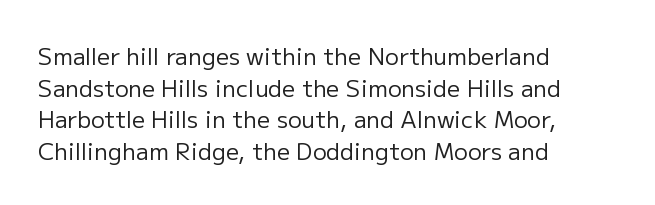
The strokes are not fattened; the text isn't bold. Beneath every word, the page is bare. Every row of glyphs begins at an identical x-position on the left. In terms of posture, this sample is upright.
